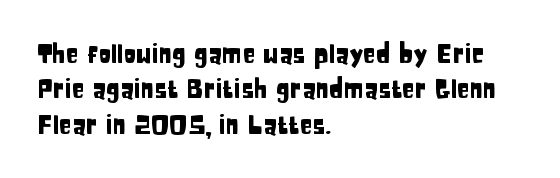
{"italic": "no", "underline": "no", "align": "left", "line_spacing": "normal", "line_spacing_ratio": 1.36, "letter_spacing": "normal", "letter_spacing_em": 0.0, "glyph_px": 26}
